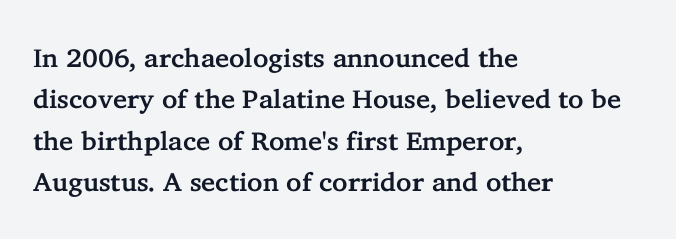
Honestly, there is no underline to notice here at all. Nothing unusual about the tracking: characters are spaced as the font intends. These lines stack with their left ends in a neat column. Posture: vertical. Normally led — the rows are evenly, conventionally spaced.
